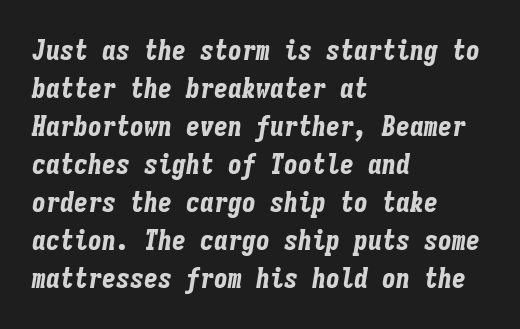
The image shows 28 px bold, condensed type, italic (leaning right), monospaced; set left-aligned, normal line spacing (1.36x), normal letter spacing, not underlined; low stroke contrast and a medium x-height.
